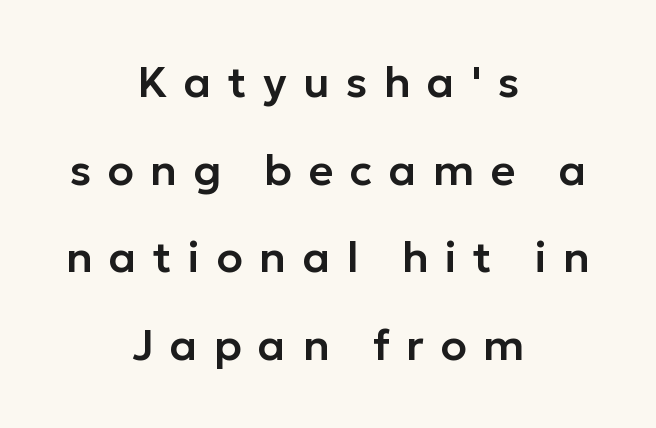
The image shows 43 px sans-serif type, upright; set centered, loose line spacing (2.04x), unusually wide letter spacing (+0.38 em), not underlined; low stroke contrast and a medium x-height.
